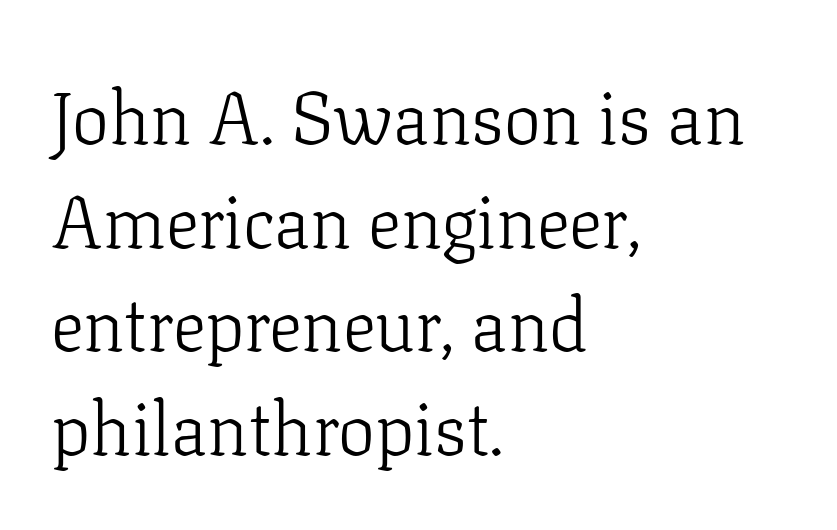
Q: Is the text bold? A: No.
Q: Is the text italic (slanted)? A: No, it is upright.
Q: Is the typeface a serif or a sans-serif typeface? A: Serif.
Q: Is the text underlined? A: No.
Q: How is the paragraph aligned? A: Left-aligned.
Q: Is the spacing between letters normal or unusually wide? A: Normal.
Q: Is the spacing between lines tight, normal or loose? A: Normal.
Q: Width (condensed, normal, or wide)? A: Normal.
Q: Stroke contrast? A: Low.
Q: x-height? A: Medium.
Q: Monospaced? A: No.
